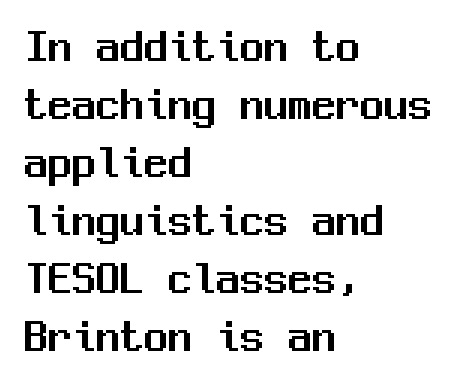
The image shows 48 px sans-serif type, upright, monospaced; set left-aligned, line spacing 1.21x, normal letter spacing, not underlined; medium stroke contrast and a medium x-height.
